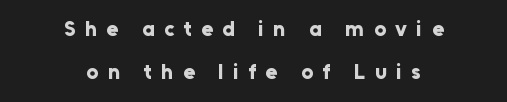
{"italic": "no", "bold": "yes", "underline": "no", "align": "center", "line_spacing": "loose", "line_spacing_ratio": 2.07, "letter_spacing": "wide", "letter_spacing_em": 0.45, "glyph_px": 21}
